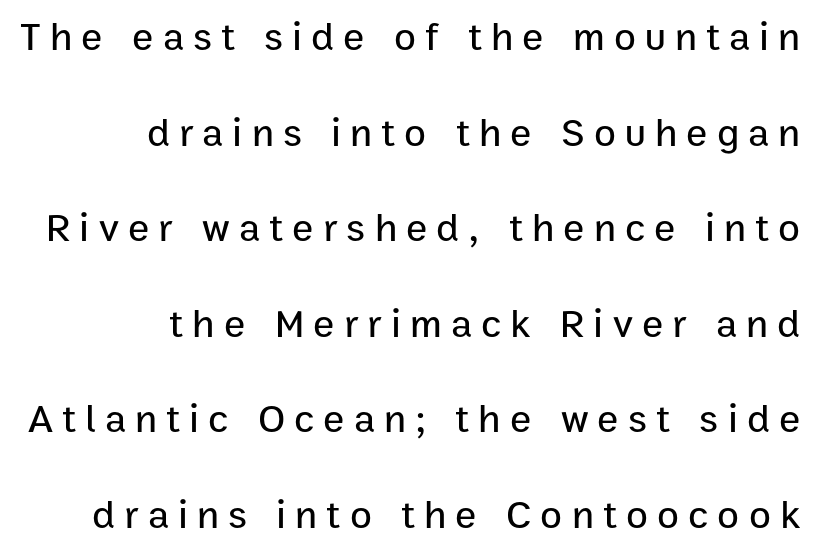
Q: Is the text italic (slanted)? A: No, it is upright.
Q: Is the typeface a serif or a sans-serif typeface? A: Sans-serif.
Q: Is the text underlined? A: No.
Q: How is the paragraph aligned? A: Right-aligned.
Q: Is the spacing between letters normal or unusually wide? A: Unusually wide.
Q: Is the spacing between lines tight, normal or loose? A: Loose.
Q: Width (condensed, normal, or wide)? A: Normal.
Q: Stroke contrast? A: Low.
Q: x-height? A: Medium.
Q: Monospaced? A: No.
